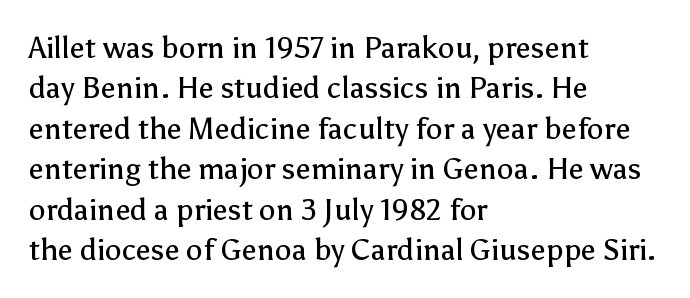
The image shows 30 px regular-weight sans-serif type, upright; set left-aligned, normal line spacing (1.35x), normal letter spacing, not underlined; low stroke contrast and a medium x-height.
